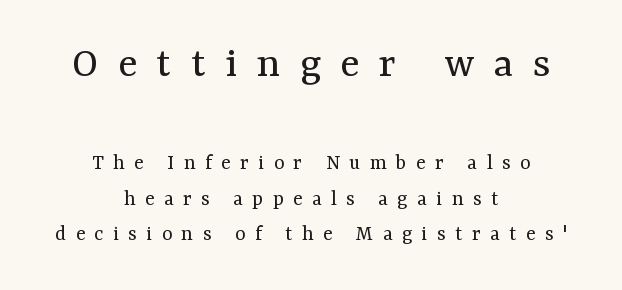
Q: Is the text bold? A: No.
Q: Is the text italic (slanted)? A: No, it is upright.
Q: Is the typeface a serif or a sans-serif typeface? A: Serif.
Q: Is the text underlined? A: No.
Q: How is the paragraph aligned? A: Centered.
Q: Is the spacing between letters normal or unusually wide? A: Unusually wide.
Q: Is the spacing between lines tight, normal or loose? A: Normal.
Q: Which block of text is set in a larger size, the first (top) or the second (bottom)? A: The first (top) one.
Q: Width (condensed, normal, or wide)? A: Normal.
Q: Stroke contrast? A: Medium.
Q: x-height? A: Medium.
Q: Monospaced? A: No.
